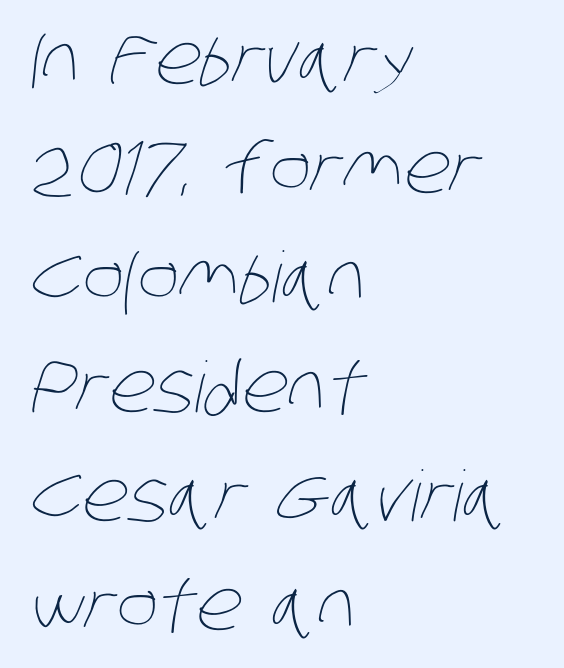
The image shows 70 px thin, condensed type; set left-aligned, normal line spacing (1.56x), normal letter spacing, not underlined; low stroke contrast and a large x-height.
